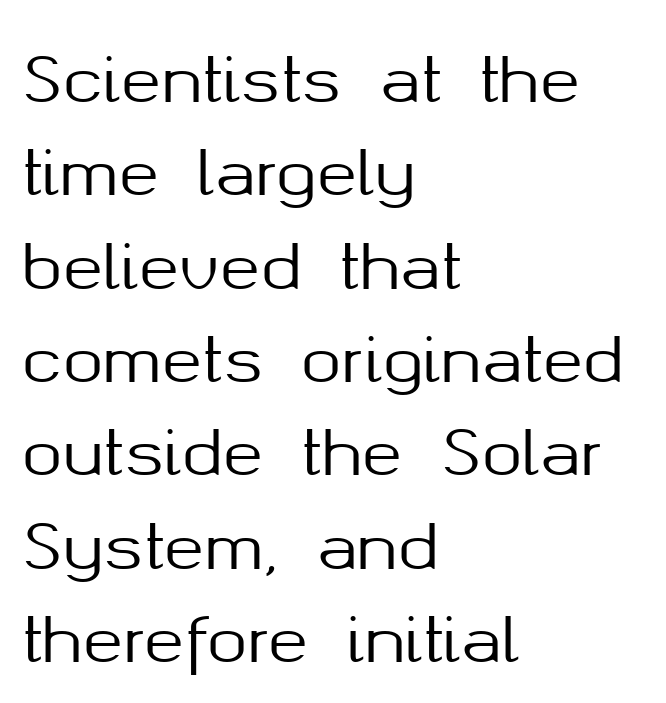
Q: Is the text italic (slanted)? A: No, it is upright.
Q: Is the typeface a serif or a sans-serif typeface? A: Sans-serif.
Q: Is the text underlined? A: No.
Q: How is the paragraph aligned? A: Left-aligned.
Q: Is the spacing between letters normal or unusually wide? A: Normal.
Q: Is the spacing between lines tight, normal or loose? A: Normal.
Q: Width (condensed, normal, or wide)? A: Normal.
Q: Stroke contrast? A: Medium.
Q: x-height? A: Medium.
Q: Monospaced? A: No.
